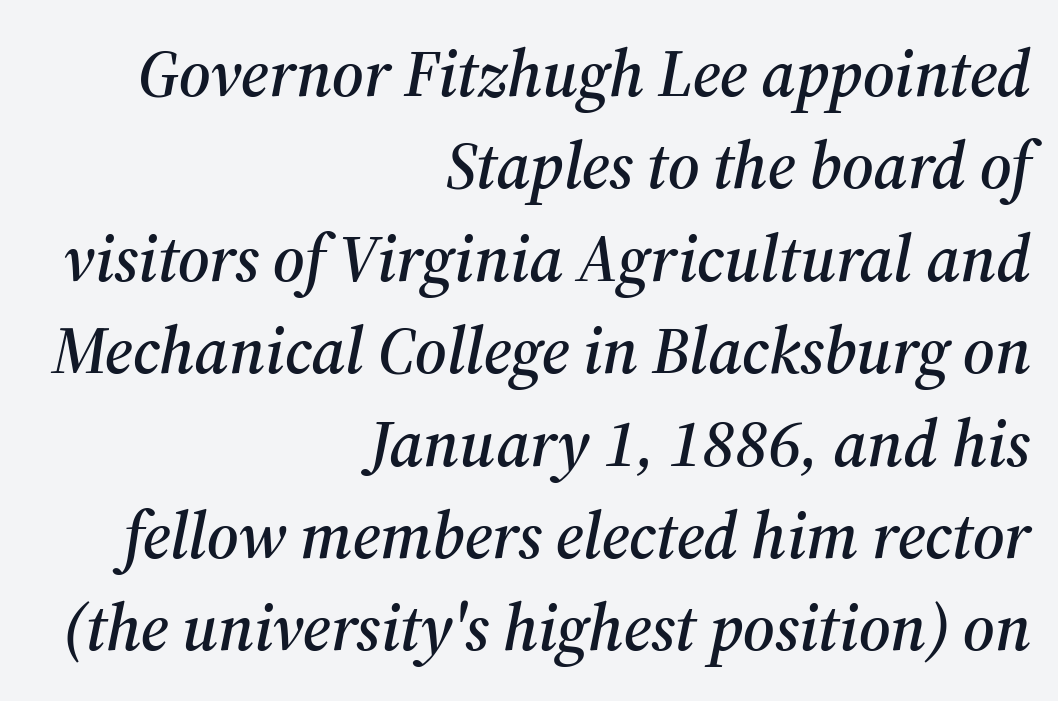
Q: Is the text italic (slanted)? A: Yes, it leans right by about 12 degrees.
Q: Is the typeface a serif or a sans-serif typeface? A: Serif.
Q: Is the text underlined? A: No.
Q: How is the paragraph aligned? A: Right-aligned.
Q: Is the spacing between letters normal or unusually wide? A: Normal.
Q: Is the spacing between lines tight, normal or loose? A: Normal.
Q: Width (condensed, normal, or wide)? A: Normal.
Q: Stroke contrast? A: Medium.
Q: x-height? A: Medium.
Q: Monospaced? A: No.
